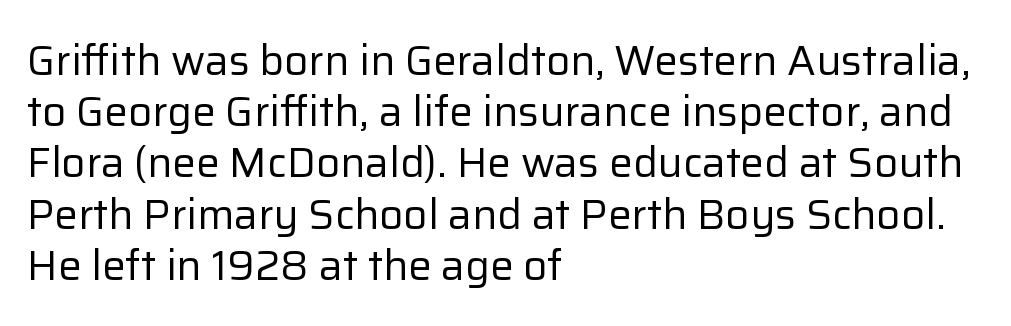
How are the letters spaced? Ordinarily, with no added tracking. This rendering uses left alignment, leaving the right contour irregular. The type family on display is of the sans-serif kind. Clear beneath every line of the passage. Is this a fixed-width face? No — the glyphs have proportional, varying widths.
